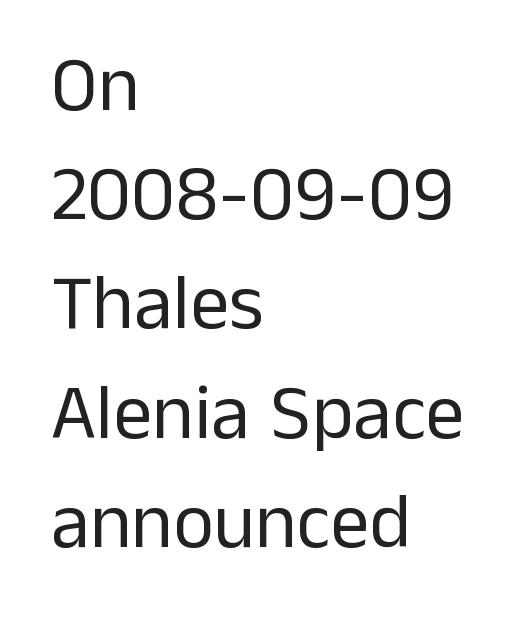
The image shows 78 px regular-weight sans-serif type, upright; set left-aligned, normal line spacing (1.4x), normal letter spacing, not underlined; low stroke contrast and a medium x-height.
